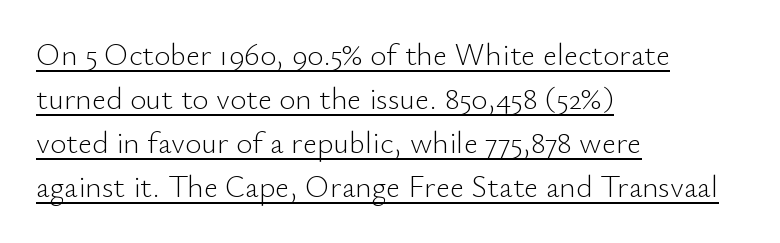
Q: Is the text bold? A: No.
Q: Is the text italic (slanted)? A: No, it is upright.
Q: Is the typeface a serif or a sans-serif typeface? A: Sans-serif.
Q: Is the text underlined? A: Yes.
Q: How is the paragraph aligned? A: Left-aligned.
Q: Is the spacing between letters normal or unusually wide? A: Normal.
Q: Is the spacing between lines tight, normal or loose? A: Normal.
Q: Width (condensed, normal, or wide)? A: Normal.
Q: Stroke contrast? A: Low.
Q: x-height? A: Small.
Q: Monospaced? A: No.
